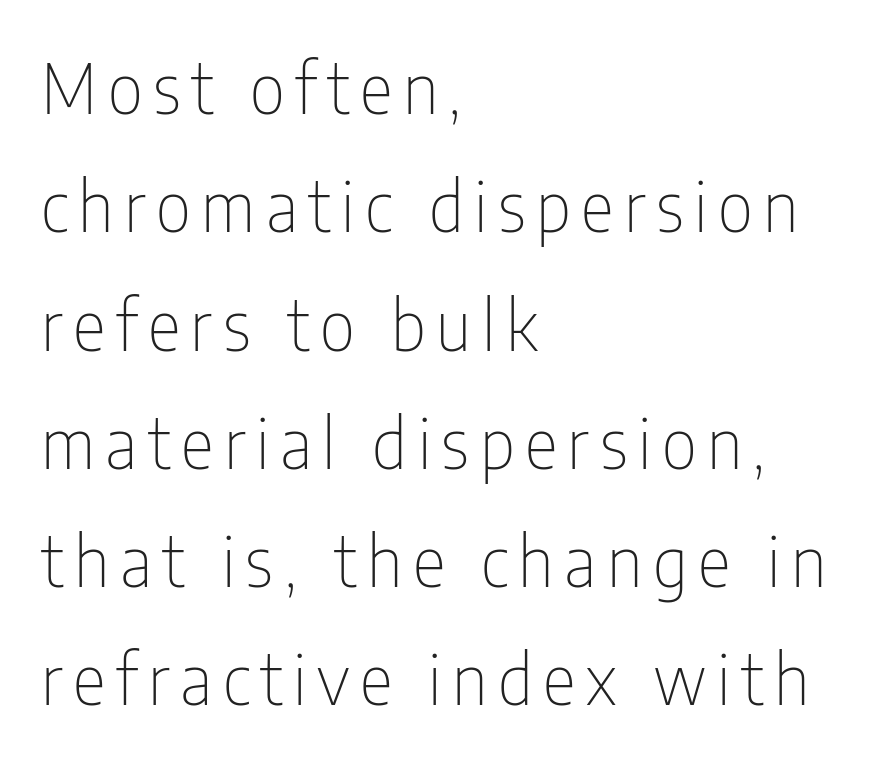
{"serif": "no", "italic": "no", "bold": "no", "weight": "thin", "width": "condensed", "stroke_contrast": "low", "x_height": "medium", "monospaced": "no", "underline": "no", "align": "left", "line_spacing": "normal", "line_spacing_ratio": 1.69, "glyph_px": 70}
